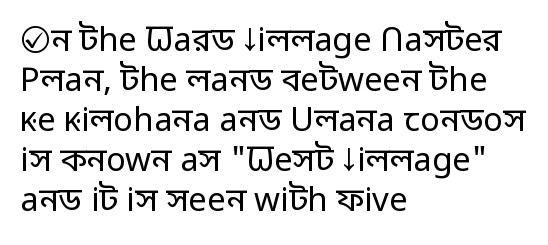
{"serif": "no", "italic": "no", "bold": "no", "weight": "regular", "width": "normal", "stroke_contrast": "low", "x_height": "medium", "monospaced": "no", "underline": "no", "align": "left", "line_spacing_ratio": 1.21, "letter_spacing": "normal", "letter_spacing_em": 0.0, "glyph_px": 33}
